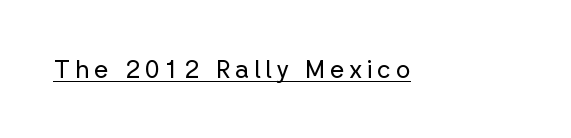
Stems here are at most as thick as an everyday book face. The specimen reads as upright at a glance. Underlining? Definitely there.
